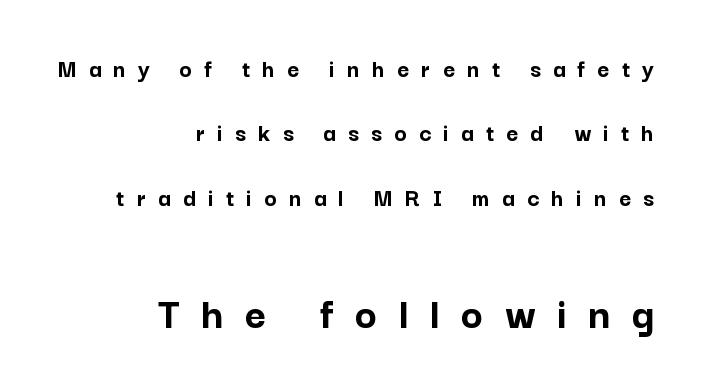
Descenders hang freely into open space. This sample has the flowing, uneven cadence of proportional lettering. If you drew a ruler down the right edge, every line would touch it. The vertical gap from one line to the next is large.
